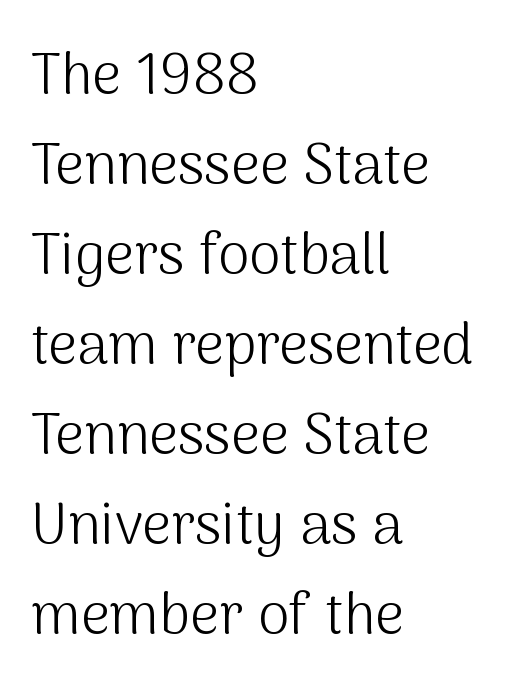
The text was rendered using a sans face with plain stroke endings. The passage shown has conventional tracking throughout. Every row of glyphs begins at an identical x-position on the left. The type sits square on the baseline with zero lean. The passage shown is not bold in any degree. Each new line begins a customary step beneath the previous one.
